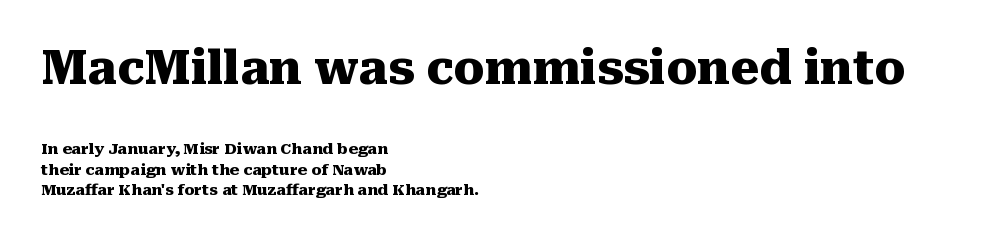
The image shows 46 px heavy serif type, upright; set left-aligned, normal line spacing (1.36x), normal letter spacing, not underlined; the first (top) block is 3.07x larger; medium stroke contrast and a medium x-height.
